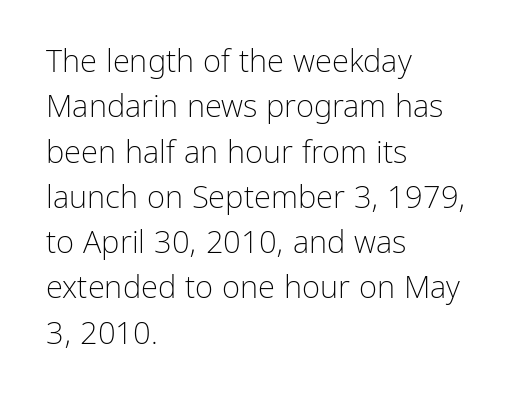
{"serif": "no", "italic": "no", "bold": "no", "weight": "light", "width": "normal", "stroke_contrast": "low", "x_height": "medium", "monospaced": "no", "underline": "no", "align": "left", "line_spacing": "normal", "line_spacing_ratio": 1.46, "letter_spacing": "normal", "letter_spacing_em": 0.0, "glyph_px": 31}
